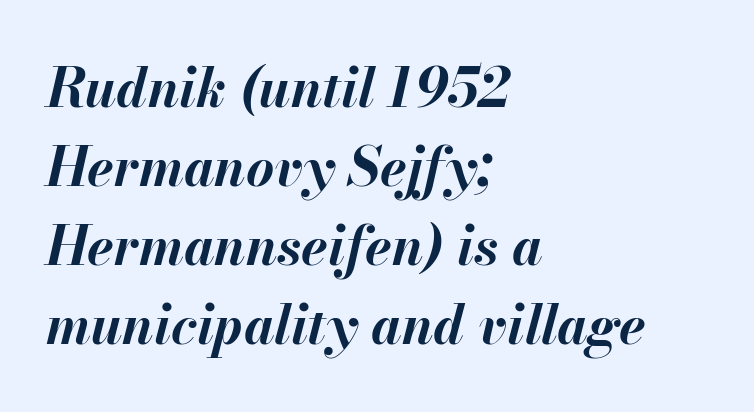
{"italic": "yes", "lean": "right", "slant_degrees": 13, "bold": "yes", "weight": "bold", "width": "normal", "stroke_contrast": "medium", "x_height": "small", "monospaced": "no", "underline": "no", "align": "left", "line_spacing": "normal", "line_spacing_ratio": 1.46, "letter_spacing": "normal", "letter_spacing_em": 0.0, "glyph_px": 54}
